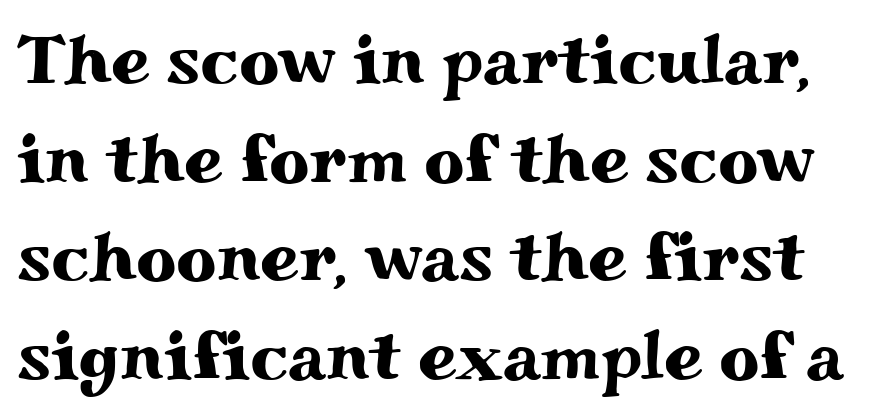
Q: Is the text italic (slanted)? A: No, it is upright.
Q: Is the typeface a serif or a sans-serif typeface? A: Serif.
Q: Is the text underlined? A: No.
Q: Is the spacing between letters normal or unusually wide? A: Normal.
Q: Is the spacing between lines tight, normal or loose? A: Normal.
Q: Width (condensed, normal, or wide)? A: Wide.
Q: Stroke contrast? A: Medium.
Q: x-height? A: Small.
Q: Monospaced? A: No.
